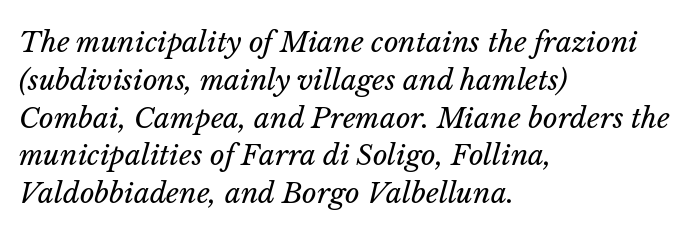
This rendering uses left alignment, leaving the right contour irregular. Think of a printed novel: that variable character pitch is what you see here. You could call the tracking neutral — neither tight nor loose. The strokes are not fattened; the text isn't bold. A typesetter would mark this as italic. Rule under the text: the space is simply empty.
